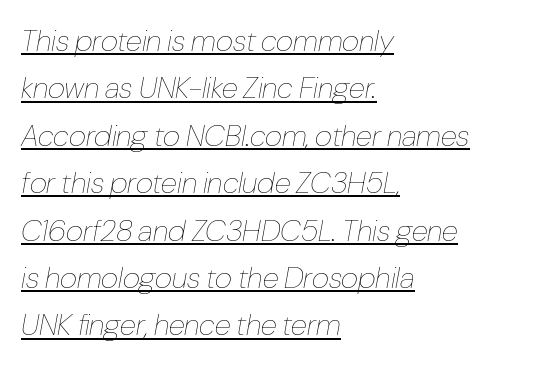
The image shows 30 px thin, condensed type, italic (leaning right); set left-aligned, normal line spacing (1.58x), normal letter spacing, underlined; low stroke contrast and a medium x-height.
